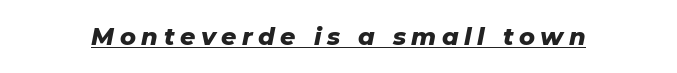
{"italic": "yes", "lean": "right", "slant_degrees": 11, "bold": "yes", "underline": "yes", "letter_spacing": "wide", "letter_spacing_em": 0.23, "glyph_px": 24}
